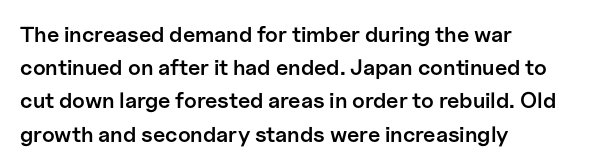
The words here are not underlined. Each new line begins a customary step beneath the previous one. These lines were composed using upright roman letters. In CSS terms this would be text-align: left. Compared with typical body copy, the letter spacing here is the same. This is the in-between weight designers call semibold or demi.
